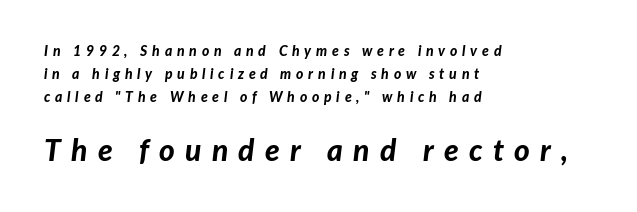
Q: Is the text bold? A: Yes.
Q: Is the text italic (slanted)? A: Yes, it leans right by about 7 degrees.
Q: Is the text underlined? A: No.
Q: How is the paragraph aligned? A: Left-aligned.
Q: Is the spacing between letters normal or unusually wide? A: Unusually wide.
Q: Is the spacing between lines tight, normal or loose? A: Normal.
Q: Which block of text is set in a larger size, the first (top) or the second (bottom)? A: The second (bottom) one.
Q: Width (condensed, normal, or wide)? A: Normal.
Q: Stroke contrast? A: Low.
Q: x-height? A: Medium.
Q: Monospaced? A: No.
